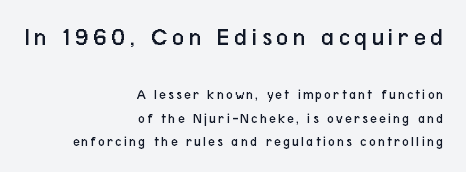
Q: Is the text bold? A: No.
Q: Is the text italic (slanted)? A: No, it is upright.
Q: Is the text underlined? A: No.
Q: How is the paragraph aligned? A: Right-aligned.
Q: Is the spacing between lines tight, normal or loose? A: Normal.
Q: Which block of text is set in a larger size, the first (top) or the second (bottom)? A: The first (top) one.
